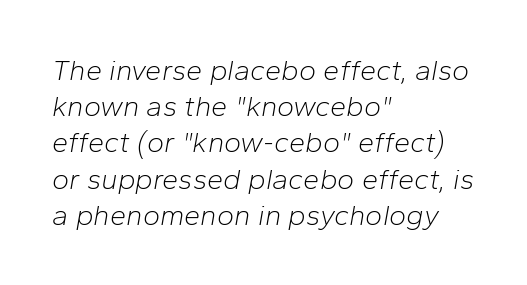
Proportional: the letters do not fall into vertical columns. Honestly, the letter spacing is just normal — you wouldn't notice it. The words here are not underlined. Italic? Definitely — the glyphs are oblique.
